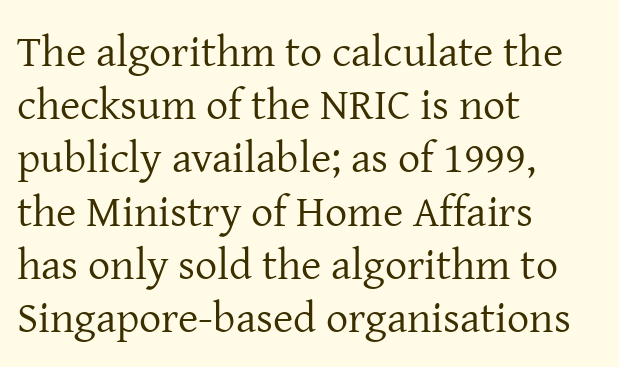
The image shows 44 px regular-weight serif type, upright; set left-aligned, line spacing 1.21x, normal letter spacing, not underlined; low stroke contrast and a medium x-height.
